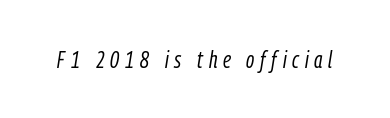
The image shows 24 px text type, italic (leaning right); set unusually wide letter spacing (+0.24 em), not underlined.
